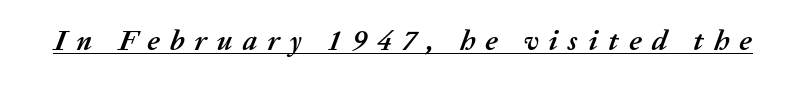
Tracking value appears strongly positive — letters spread wide. These characters rest on top of a visible drawn line. The axis of the letterforms is tilted away from vertical. Spacing verdict: proportional, widths tailored to each character. Weight: bold.
